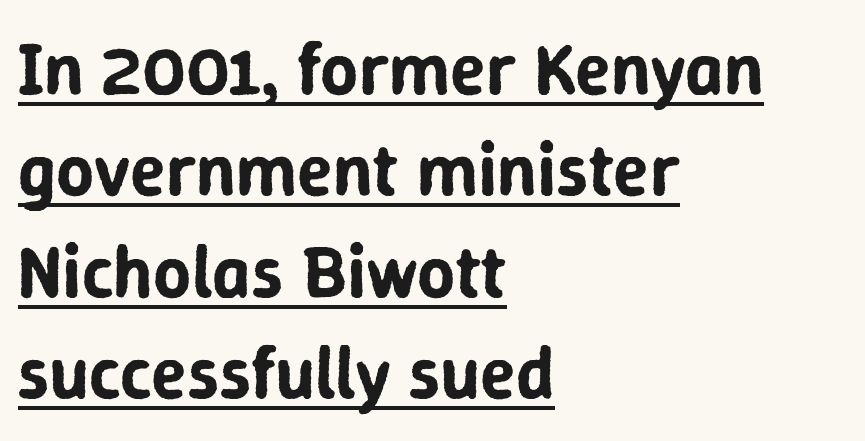
Notice how the stems are strictly vertical — no italics here. The horizontal fit of the characters is conventional and even. Summary of vertical rhythm: regular, with standard interline spacing. A typesetter would label this face a sans.
